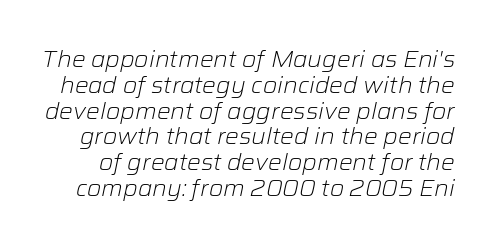
The image shows 23 px text type, italic (leaning right); set tight line spacing (1.12x), normal letter spacing, not underlined.
